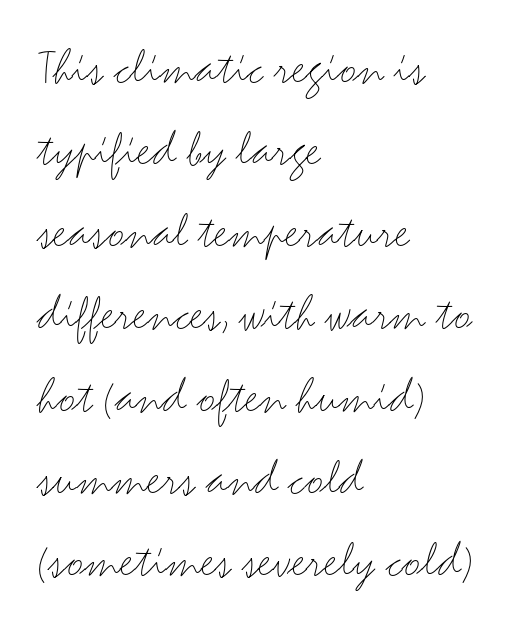
The image shows 52 px light, wide sans-serif type; set left-aligned, normal line spacing (1.58x), normal letter spacing, not underlined; medium stroke contrast and a small x-height.
